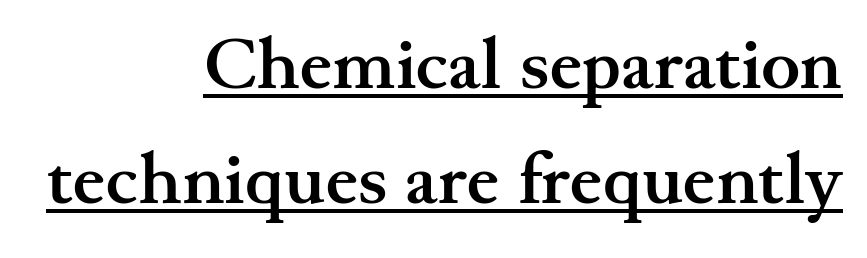
The image shows 73 px semibold, wide serif type, upright; set right-aligned, normal line spacing (1.57x), normal letter spacing, underlined; medium stroke contrast and a small x-height.
